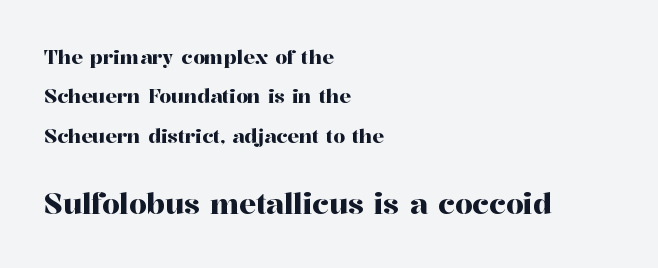
Short and long lines alike share a common starting point at left. A roman cut, with each character standing at attention. Two sizes are in play, and the larger belongs to the second block. The specimen omits any rule beneath the text block's lines.
